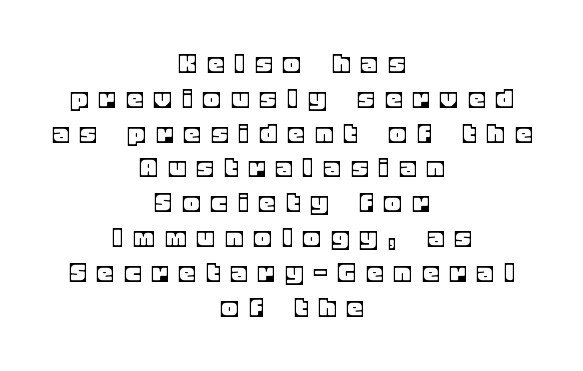
{"italic": "no", "width": "normal", "x_height": "large", "monospaced": "no", "underline": "no", "align": "center", "line_spacing_ratio": 1.16, "letter_spacing": "wide", "letter_spacing_em": 0.42, "glyph_px": 30}
